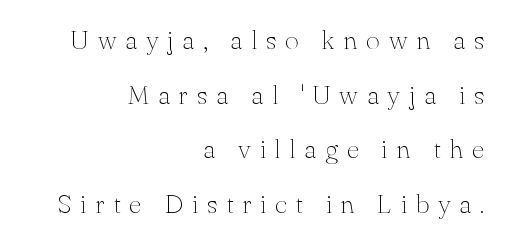
{"italic": "no", "bold": "no", "underline": "no", "align": "right", "line_spacing": "loose", "line_spacing_ratio": 2.02, "letter_spacing": "wide", "letter_spacing_em": 0.32, "glyph_px": 27}
